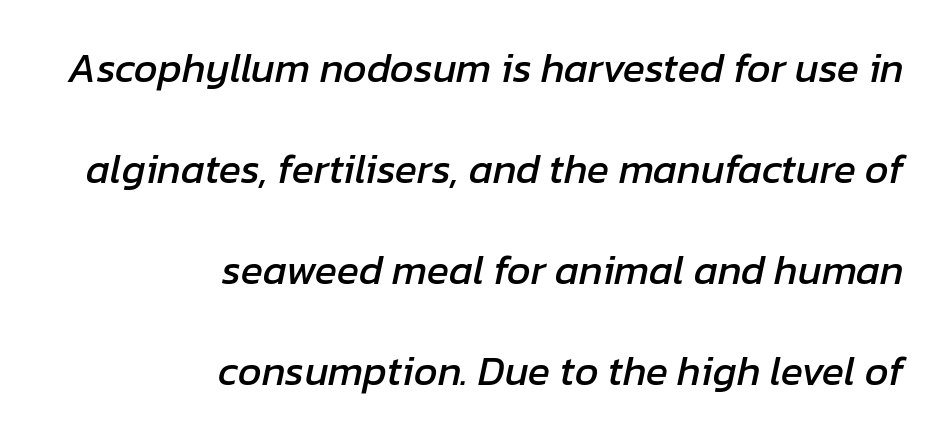
Each new line begins a long way beneath the previous one. The zone under the glyphs is completely vacant. These lines are set flush right with a ragged left edge. Think of a printed novel: that variable character pitch is what you see here.
